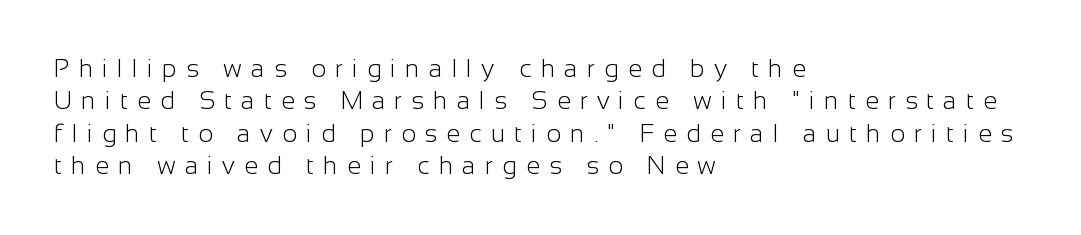
{"italic": "no", "bold": "no", "underline": "no", "align": "left", "line_spacing": "normal", "line_spacing_ratio": 1.3, "letter_spacing": "wide", "letter_spacing_em": 0.37, "glyph_px": 25}
